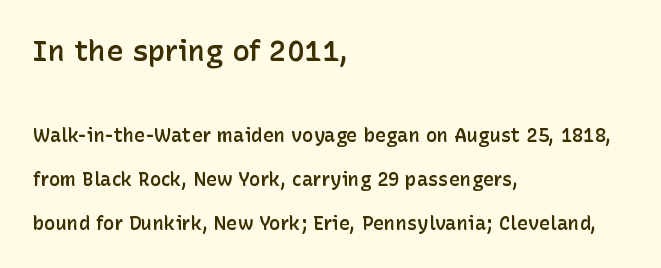
Larger block? The one above; the one below is distinctly smaller. Caption: semibold face, moderately heavy strokes. The zone under the glyphs is completely vacant. This sample is left-justified, so line endings fall wherever the words run out.
